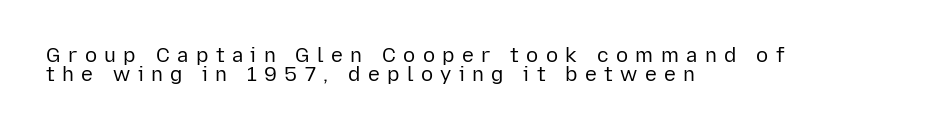
Q: Is the text bold? A: No.
Q: Is the text italic (slanted)? A: No, it is upright.
Q: Is the text underlined? A: No.
Q: How is the paragraph aligned? A: Left-aligned.
Q: Is the spacing between letters normal or unusually wide? A: Unusually wide.
Q: Is the spacing between lines tight, normal or loose? A: Tight.
